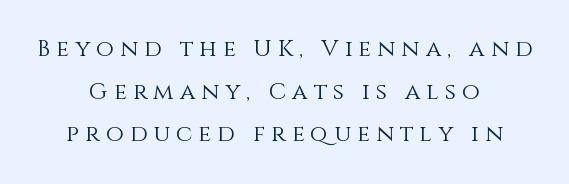
The zone under the glyphs is completely vacant. The font's upright variant was chosen for this text. The text block is weighted toward neither margin, spreading evenly from the middle. The typesetting does not lean heavy: it is not bold. In terms of letterspacing, this is a distinctly airy, spread setting.
